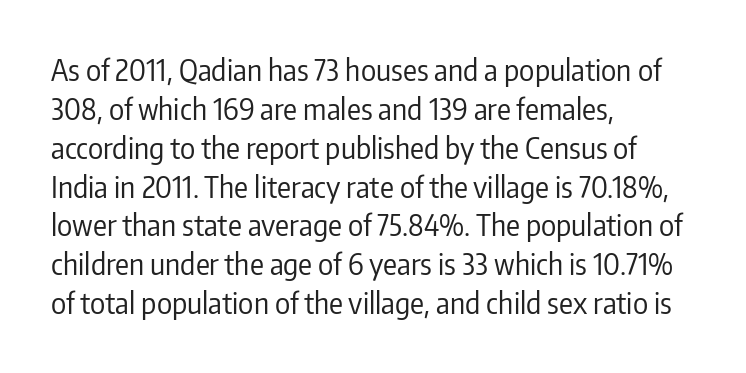
Q: Is the text bold? A: No.
Q: Is the text italic (slanted)? A: No, it is upright.
Q: Is the typeface a serif or a sans-serif typeface? A: Sans-serif.
Q: Is the text underlined? A: No.
Q: How is the paragraph aligned? A: Left-aligned.
Q: Is the spacing between letters normal or unusually wide? A: Normal.
Q: Is the spacing between lines tight, normal or loose? A: Normal.
Q: Width (condensed, normal, or wide)? A: Condensed.
Q: Stroke contrast? A: Low.
Q: x-height? A: Medium.
Q: Monospaced? A: No.
